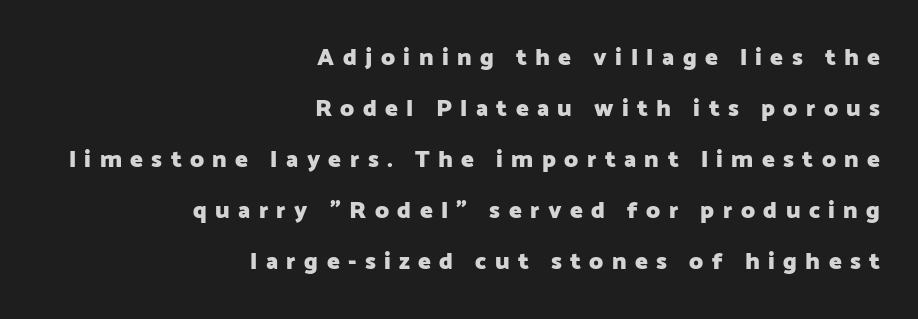
Q: Is the text bold? A: Yes.
Q: Is the text italic (slanted)? A: No, it is upright.
Q: Is the text underlined? A: No.
Q: How is the paragraph aligned? A: Right-aligned.
Q: Is the spacing between letters normal or unusually wide? A: Unusually wide.
Q: Is the spacing between lines tight, normal or loose? A: Loose.
